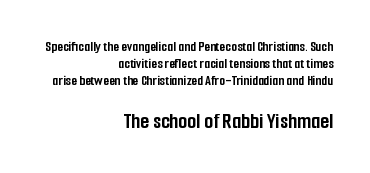
{"italic": "no", "bold": "yes", "underline": "no", "align": "right", "line_spacing": "tight", "line_spacing_ratio": 1.15, "letter_spacing": "normal", "letter_spacing_em": 0.0, "larger_block": "second", "size_ratio": 1.53, "glyph_px": 23}
